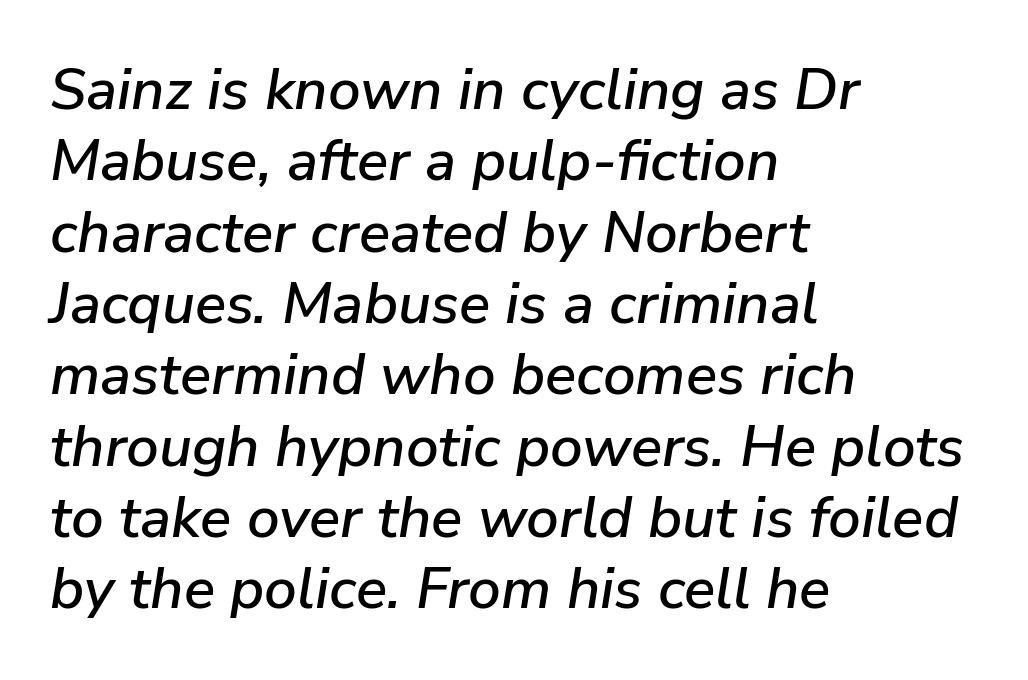
Q: Is the text italic (slanted)? A: Yes, it leans right by about 9 degrees.
Q: Is the text underlined? A: No.
Q: How is the paragraph aligned? A: Left-aligned.
Q: Is the spacing between letters normal or unusually wide? A: Normal.
Q: Width (condensed, normal, or wide)? A: Normal.
Q: Stroke contrast? A: Low.
Q: x-height? A: Medium.
Q: Monospaced? A: No.
